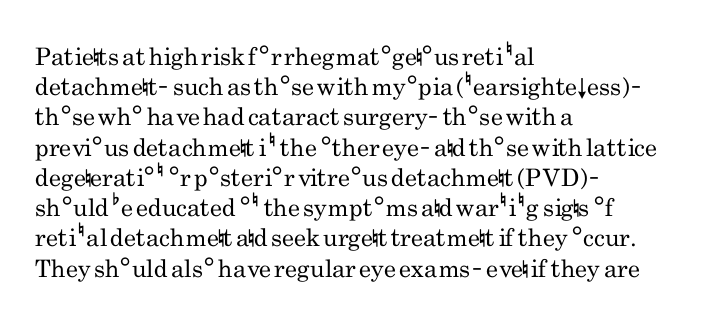
The weight would be labelled regular, book, light, or lighter still. Every stem runs plumb, perpendicular to the baseline. Descender tails drop into unmarked territory. One glance says typical: line gaps are just what's usual.
